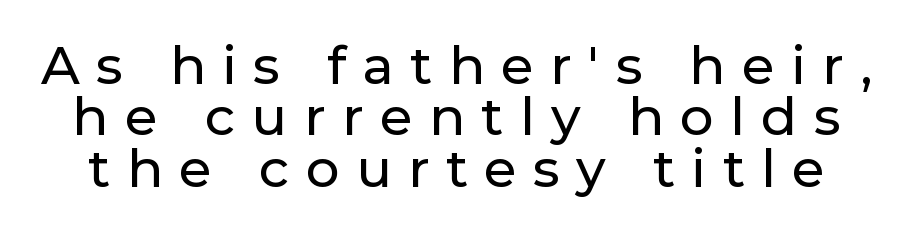
Q: Is the text italic (slanted)? A: No, it is upright.
Q: Is the typeface a serif or a sans-serif typeface? A: Sans-serif.
Q: Is the text underlined? A: No.
Q: Is the spacing between letters normal or unusually wide? A: Unusually wide.
Q: Is the spacing between lines tight, normal or loose? A: Tight.
Q: Width (condensed, normal, or wide)? A: Normal.
Q: Stroke contrast? A: Low.
Q: x-height? A: Medium.
Q: Monospaced? A: No.
